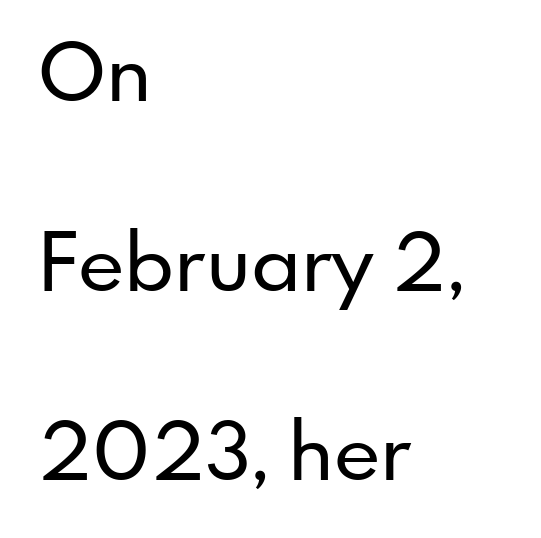
{"serif": "no", "italic": "no", "width": "normal", "stroke_contrast": "low", "x_height": "small", "monospaced": "no", "underline": "no", "align": "left", "line_spacing": "loose", "line_spacing_ratio": 2.37, "letter_spacing": "normal", "letter_spacing_em": 0.0, "glyph_px": 80}
